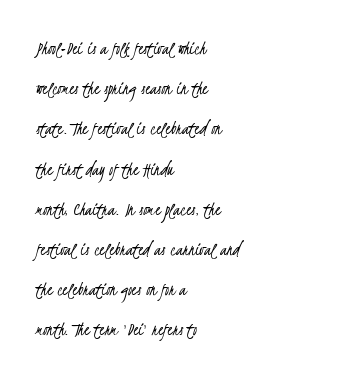
{"bold": "no", "underline": "no", "align": "left", "line_spacing": "loose", "line_spacing_ratio": 2.01, "letter_spacing": "normal", "letter_spacing_em": 0.0, "glyph_px": 20}
